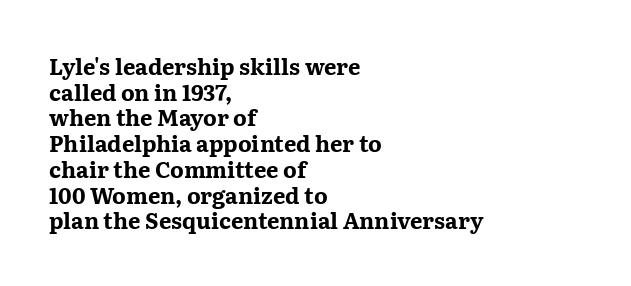
Notice how the passage keeps a crisp vertical edge on the left only. Check under the words: just untouched page. How heavy is the stroke? Heavy — this is a bold. No extra tracking has been applied to these lines. These lines were composed using upright roman letters.
